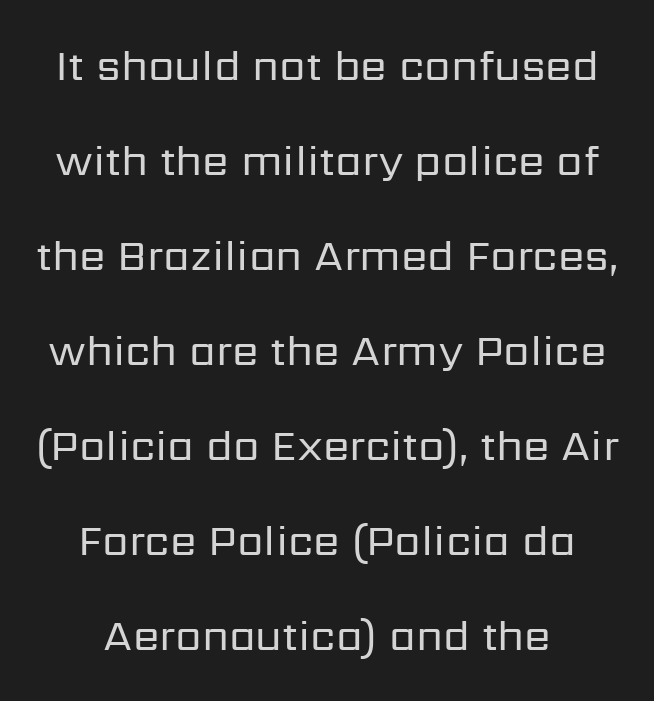
{"serif": "no", "italic": "no", "bold": "no", "weight": "regular", "width": "normal", "stroke_contrast": "low", "x_height": "medium", "monospaced": "no", "underline": "no", "align": "center", "line_spacing": "loose", "line_spacing_ratio": 2.21, "letter_spacing": "normal", "letter_spacing_em": 0.0, "glyph_px": 43}
